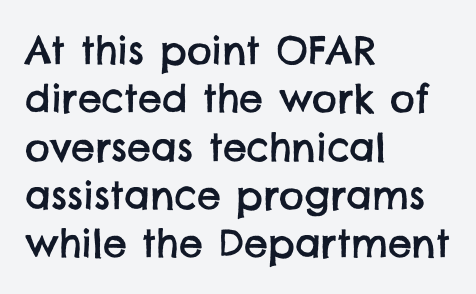
{"serif": "no", "width": "normal", "stroke_contrast": "low", "x_height": "large", "monospaced": "no", "underline": "no", "align": "left", "line_spacing": "normal", "line_spacing_ratio": 1.27, "letter_spacing": "normal", "letter_spacing_em": 0.0, "glyph_px": 38}
